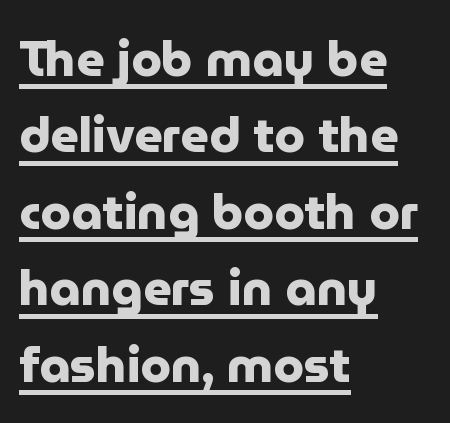
Q: Is the text bold? A: Yes.
Q: Is the text italic (slanted)? A: No, it is upright.
Q: Is the typeface a serif or a sans-serif typeface? A: Sans-serif.
Q: Is the text underlined? A: Yes.
Q: How is the paragraph aligned? A: Left-aligned.
Q: Is the spacing between letters normal or unusually wide? A: Normal.
Q: Is the spacing between lines tight, normal or loose? A: Normal.
Q: Width (condensed, normal, or wide)? A: Normal.
Q: Stroke contrast? A: Low.
Q: x-height? A: Medium.
Q: Monospaced? A: No.
